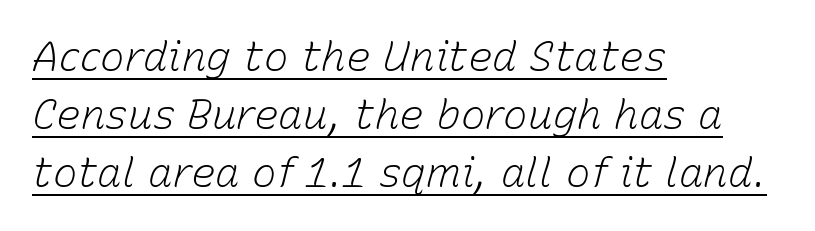
{"italic": "yes", "lean": "right", "slant_degrees": 15, "bold": "no", "weight": "light", "width": "normal", "stroke_contrast": "low", "x_height": "medium", "monospaced": "no", "underline": "yes", "align": "left", "line_spacing": "normal", "line_spacing_ratio": 1.42, "letter_spacing": "normal", "letter_spacing_em": 0.0, "glyph_px": 41}
